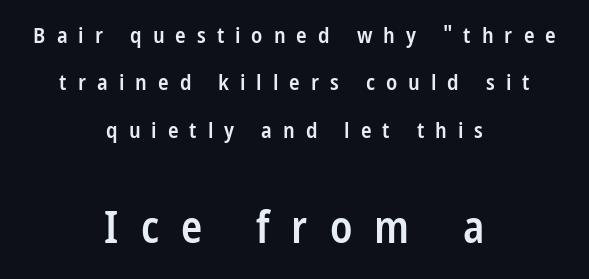
The foot of each line stays bare and open. The tracking jumps out immediately: characters are airy and widely separated. Layout note: lines centered. This sample uses an upright cut, with every glyph sitting square on the baseline. Leading is clearly above the norm, producing a sparse column.
